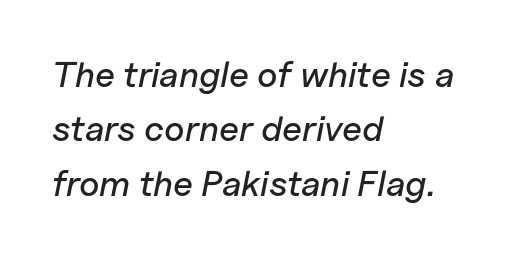
Q: Is the text italic (slanted)? A: Yes, it leans right by about 11 degrees.
Q: Is the text underlined? A: No.
Q: How is the paragraph aligned? A: Left-aligned.
Q: Is the spacing between letters normal or unusually wide? A: Normal.
Q: Is the spacing between lines tight, normal or loose? A: Normal.
Q: Width (condensed, normal, or wide)? A: Normal.
Q: Stroke contrast? A: Low.
Q: x-height? A: Medium.
Q: Monospaced? A: No.
